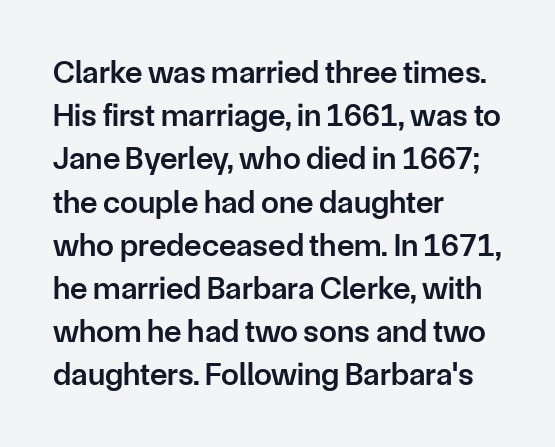
The image shows 32 px semibold sans-serif type, upright; set left-aligned, normal line spacing (1.35x), normal letter spacing, not underlined; low stroke contrast and a medium x-height.
